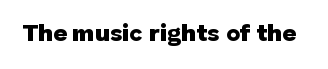
The image shows 24 px bold type, upright; set normal letter spacing, not underlined.
